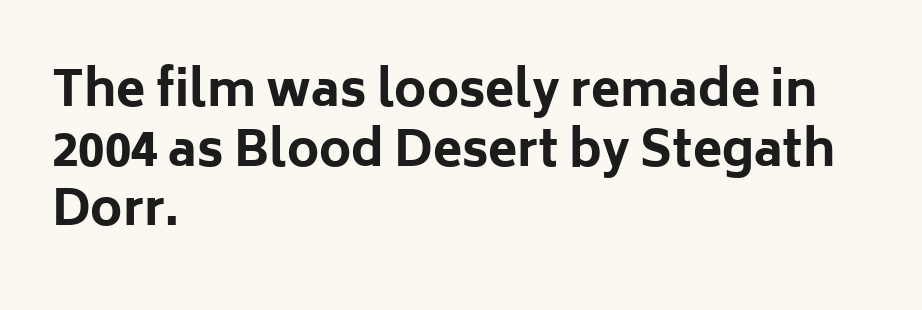
{"serif": "no", "italic": "no", "bold": "yes", "weight": "bold", "width": "normal", "stroke_contrast": "low", "x_height": "medium", "monospaced": "no", "underline": "no", "align": "left", "line_spacing_ratio": 1.24, "letter_spacing": "normal", "letter_spacing_em": 0.0, "glyph_px": 48}
